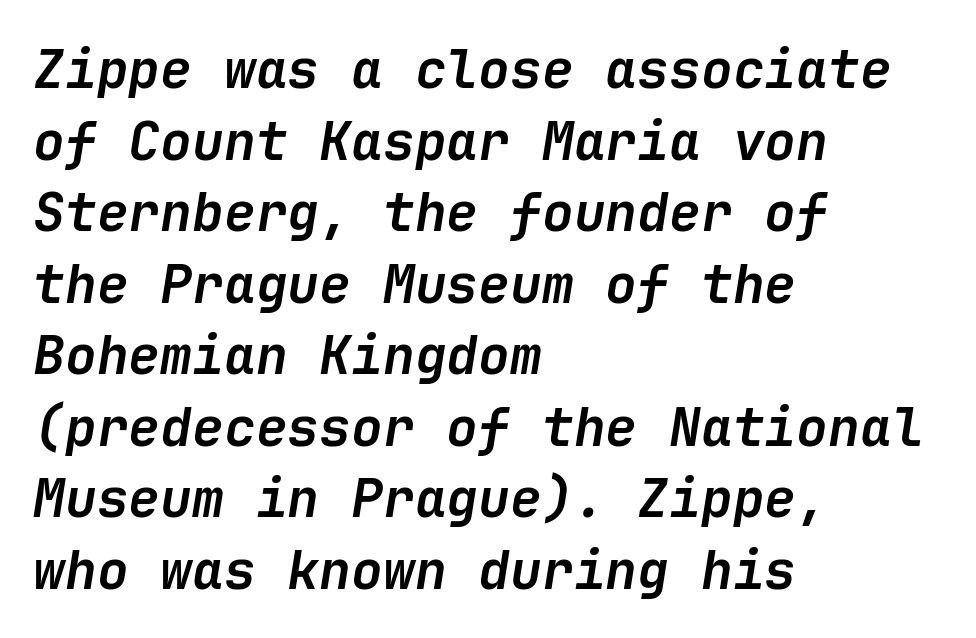
The image shows 53 px semibold type, italic (leaning right); set left-aligned, normal line spacing (1.35x), normal letter spacing, not underlined; low stroke contrast and a medium x-height.
